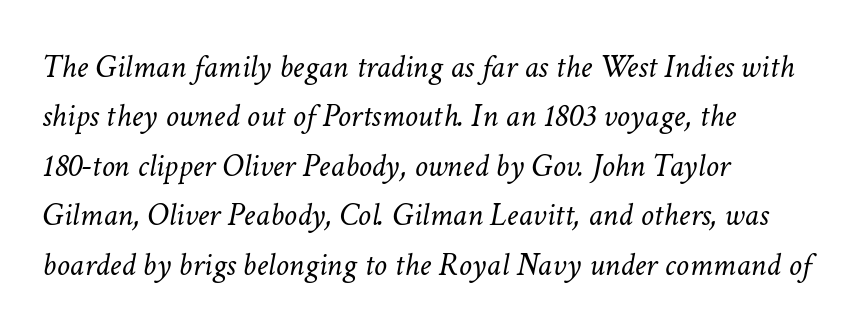
The typesetting does not lean heavy: it is not bold. Look at the tracking — it's just the regular setting, nothing added. This block has exactly the height ordinary leading produces. In CSS terms this would be text-align: left.
